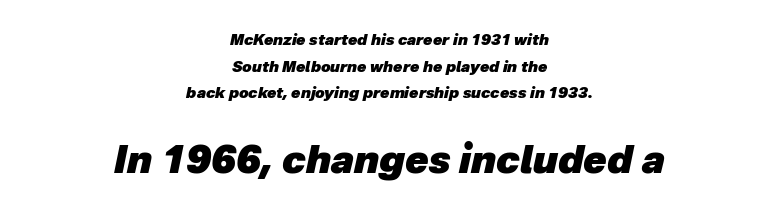
Posture: slanted. Students, note that the glyphs here touch the page at normal intervals. The strip under each line holds only bare page. The passage is arranged like a title page — every line centered. Summary of weight: heavy, a full bold.
